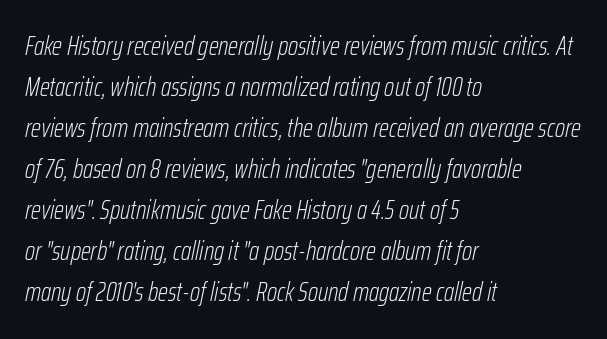
In terms of leading, this rendering sits right in the middle. The glyphs look as if they've been sheared to an angle. Typeset ragged right — the left edge is the straight one. The cut favours lightness, reaching ordinary text weight at its darkest. Quick note: underline off.
